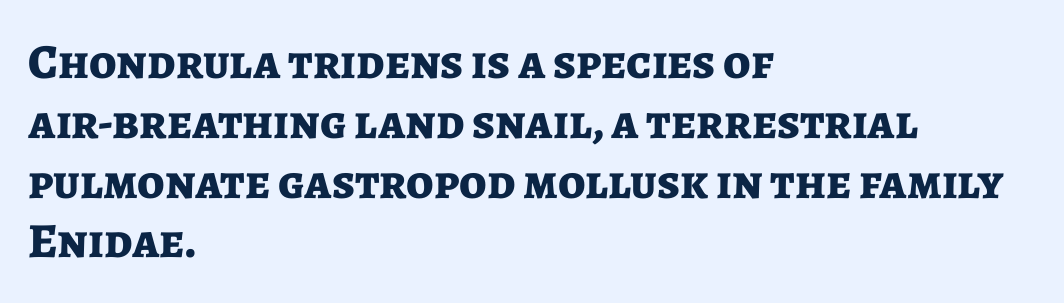
Serif or sans? Sans — the stroke terminals are bare. Honestly, there is no underline to notice here at all. Inter-character spacing is left at the font's built-in metrics. The passage is arranged the way most books set body copy — flush left. Vertical strokes here are truly vertical.
